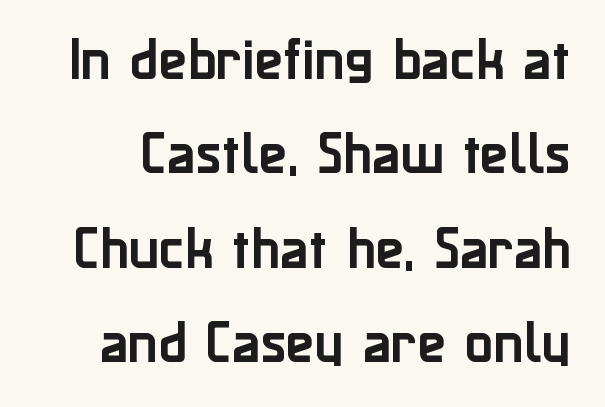
The image shows 47 px sans-serif type, upright; set loose line spacing (2.01x), normal letter spacing, not underlined; low stroke contrast and a medium x-height.
